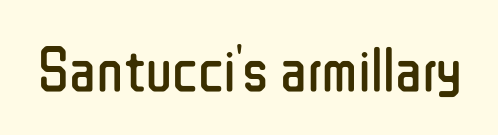
Are there feet on the stems? There aren't — it's a sans. The area under the type is left untouched. The specimen reads as upright at a glance. The letters advance in unequal steps, a hallmark of proportional type.
